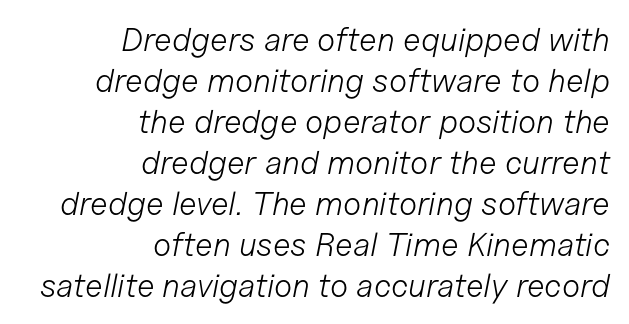
Notice how the stems are inclined rather than vertical — that's the hallmark of italics. The passage shown is typed in a proportional face where columns would drift. Nobody drew a line under any word here. Nothing unusual about the tracking: characters are spaced as the font intends. Is the block centered? No — it sits flush against the right margin.
